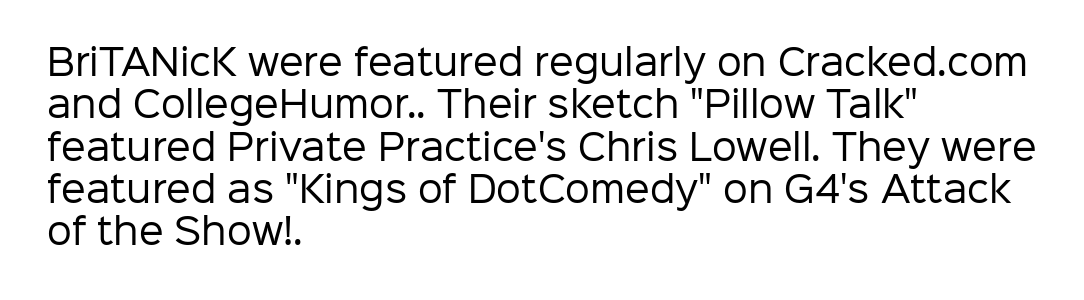
The image shows 35 px regular-weight sans-serif type, upright; set left-aligned, line spacing 1.21x, normal letter spacing, not underlined; low stroke contrast and a medium x-height.
